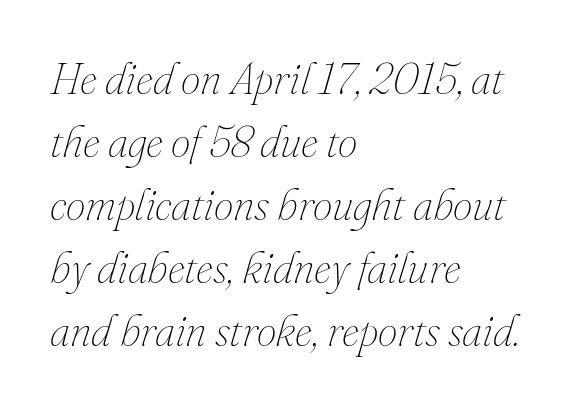
{"italic": "yes", "lean": "right", "slant_degrees": 16, "bold": "no", "weight": "thin", "width": "normal", "stroke_contrast": "medium", "x_height": "small", "monospaced": "no", "underline": "no", "align": "left", "line_spacing": "normal", "line_spacing_ratio": 1.43, "letter_spacing": "normal", "letter_spacing_em": 0.0, "glyph_px": 44}
